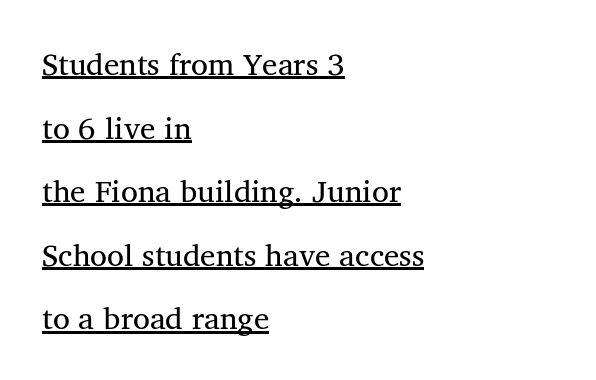
The image shows 31 px regular-weight serif type, upright; set left-aligned, loose line spacing (2.05x), normal letter spacing, underlined; medium stroke contrast and a medium x-height.
